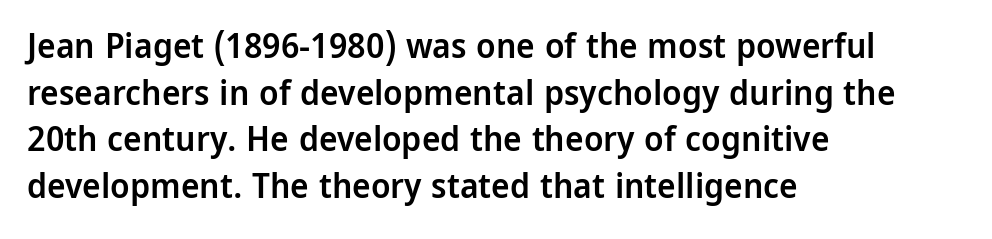
Q: Is the text bold? A: Semi-bold.
Q: Is the text italic (slanted)? A: No, it is upright.
Q: Is the typeface a serif or a sans-serif typeface? A: Sans-serif.
Q: Is the text underlined? A: No.
Q: How is the paragraph aligned? A: Left-aligned.
Q: Is the spacing between letters normal or unusually wide? A: Normal.
Q: Is the spacing between lines tight, normal or loose? A: Normal.
Q: Width (condensed, normal, or wide)? A: Normal.
Q: Stroke contrast? A: Low.
Q: x-height? A: Medium.
Q: Monospaced? A: No.
